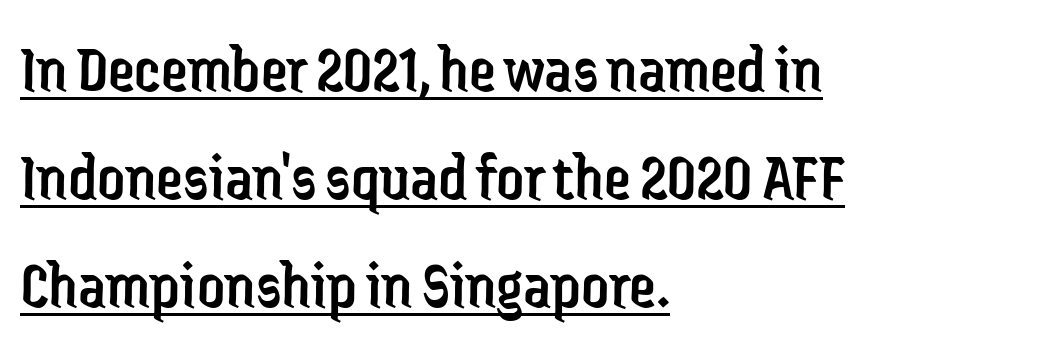
The image shows 68 px regular-weight, condensed sans-serif type, upright; set left-aligned, normal line spacing (1.59x), normal letter spacing, underlined; low stroke contrast and a medium x-height.
